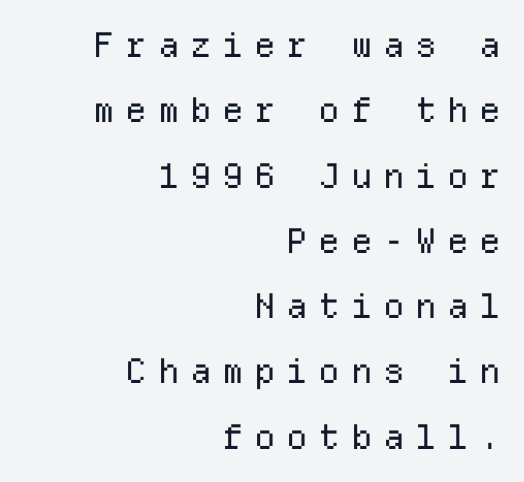
The image shows 34 px regular-weight sans-serif type, upright, monospaced; set right-aligned, loose line spacing (1.92x), unusually wide letter spacing (+0.31 em), not underlined; low stroke contrast and a medium x-height.
